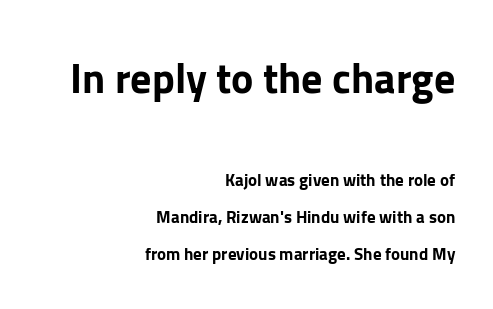
Q: Is the text bold? A: Yes.
Q: Is the text italic (slanted)? A: No, it is upright.
Q: Is the typeface a serif or a sans-serif typeface? A: Sans-serif.
Q: Is the text underlined? A: No.
Q: How is the paragraph aligned? A: Right-aligned.
Q: Is the spacing between letters normal or unusually wide? A: Normal.
Q: Is the spacing between lines tight, normal or loose? A: Loose.
Q: Which block of text is set in a larger size, the first (top) or the second (bottom)? A: The first (top) one.
Q: Width (condensed, normal, or wide)? A: Normal.
Q: Stroke contrast? A: Low.
Q: x-height? A: Medium.
Q: Monospaced? A: No.
